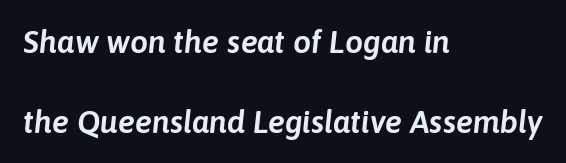
The image shows 32 px text type, italic (leaning right); set left-aligned, loose line spacing (2.5x), normal letter spacing, not underlined; low stroke contrast and a medium x-height.
